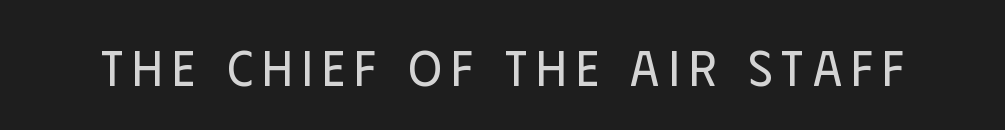
Q: Is the text bold? A: No.
Q: Is the text italic (slanted)? A: No, it is upright.
Q: Is the typeface a serif or a sans-serif typeface? A: Sans-serif.
Q: Is the text underlined? A: No.
Q: Width (condensed, normal, or wide)? A: Condensed.
Q: Stroke contrast? A: Low.
Q: x-height? A: Large.
Q: Monospaced? A: No.
